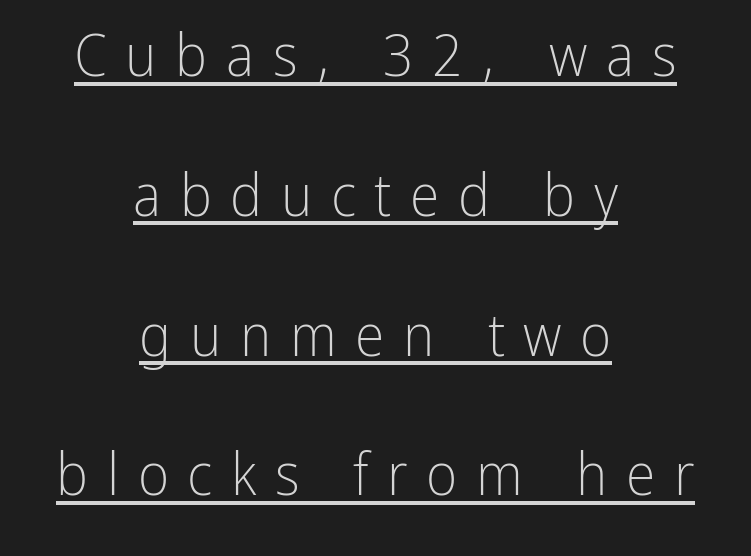
The lettering holds an erect, upright posture throughout. Counters stay open thanks to moderate or lighter strokes. Substantial extra tracking has been applied to these lines. Both edges are ragged and mirror each other, which tells us the setting is centered.
